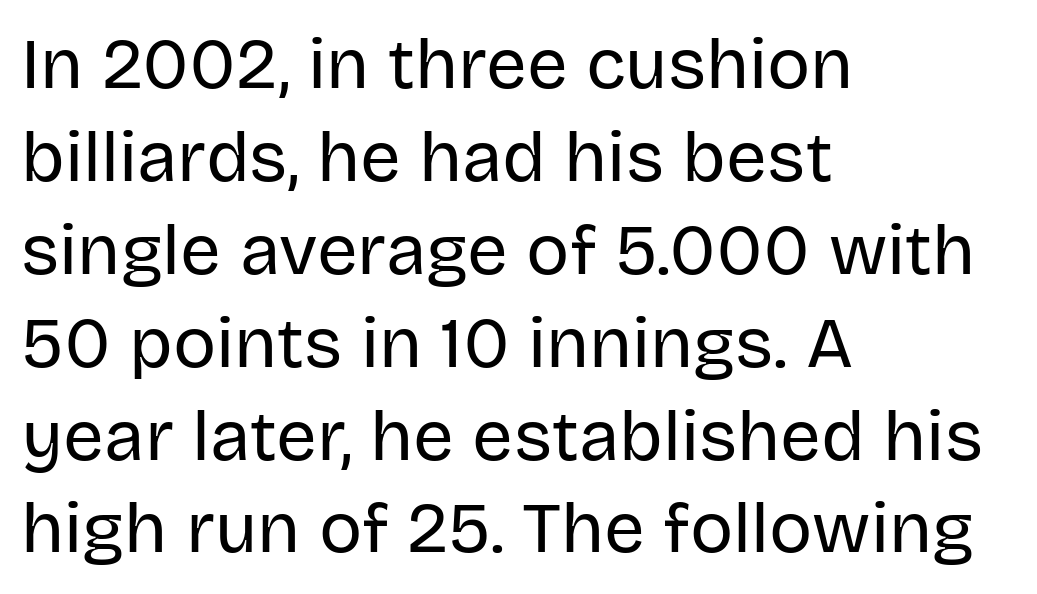
The image shows 72 px regular-weight sans-serif type, upright; set left-aligned, normal line spacing (1.29x), normal letter spacing, not underlined; low stroke contrast and a large x-height.
